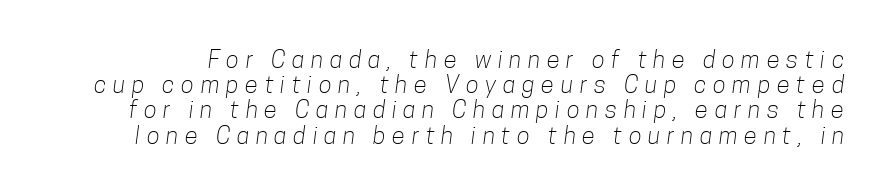
{"bold": "no", "underline": "no", "line_spacing": "tight", "line_spacing_ratio": 1.05, "letter_spacing": "wide", "letter_spacing_em": 0.28, "glyph_px": 24}
